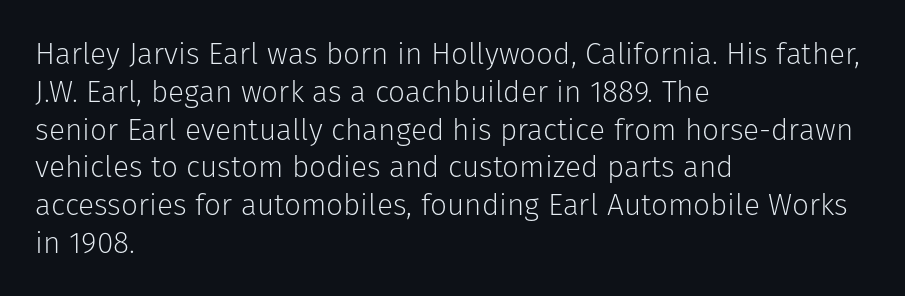
{"serif": "no", "italic": "no", "bold": "no", "weight": "light", "width": "normal", "stroke_contrast": "low", "x_height": "medium", "monospaced": "no", "underline": "no", "align": "left", "line_spacing": "normal", "line_spacing_ratio": 1.26, "letter_spacing": "normal", "letter_spacing_em": 0.0, "glyph_px": 30}
